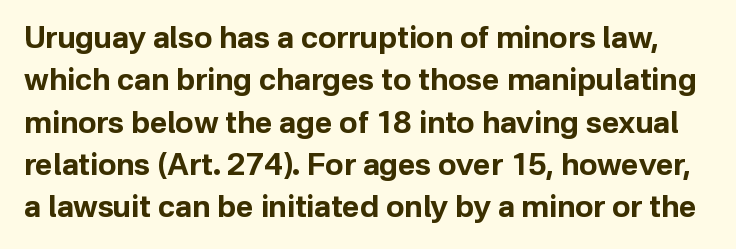
{"serif": "no", "italic": "no", "bold": "yes", "weight": "bold", "width": "normal", "stroke_contrast": "low", "x_height": "medium", "monospaced": "no", "underline": "no", "line_spacing": "normal", "line_spacing_ratio": 1.41, "letter_spacing": "normal", "letter_spacing_em": 0.0, "glyph_px": 30}
